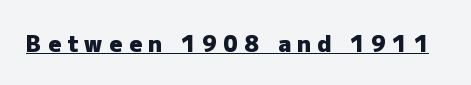
Q: Is the text bold? A: Yes.
Q: Is the text italic (slanted)? A: No, it is upright.
Q: Is the text underlined? A: Yes.
Q: Is the spacing between letters normal or unusually wide? A: Unusually wide.
